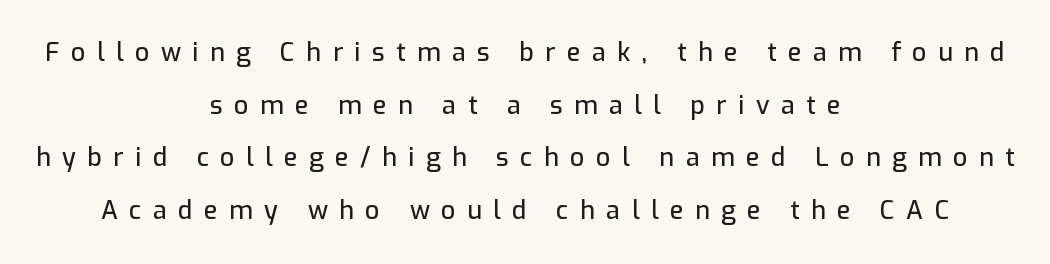
{"italic": "no", "underline": "no", "align": "center", "line_spacing": "loose", "line_spacing_ratio": 2.11, "letter_spacing": "wide", "letter_spacing_em": 0.46, "glyph_px": 25}
